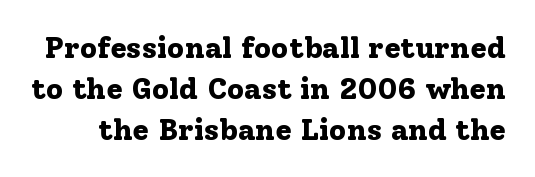
The image shows 30 px bold serif type, upright; set normal line spacing (1.36x), normal letter spacing, not underlined; low stroke contrast and a medium x-height.
